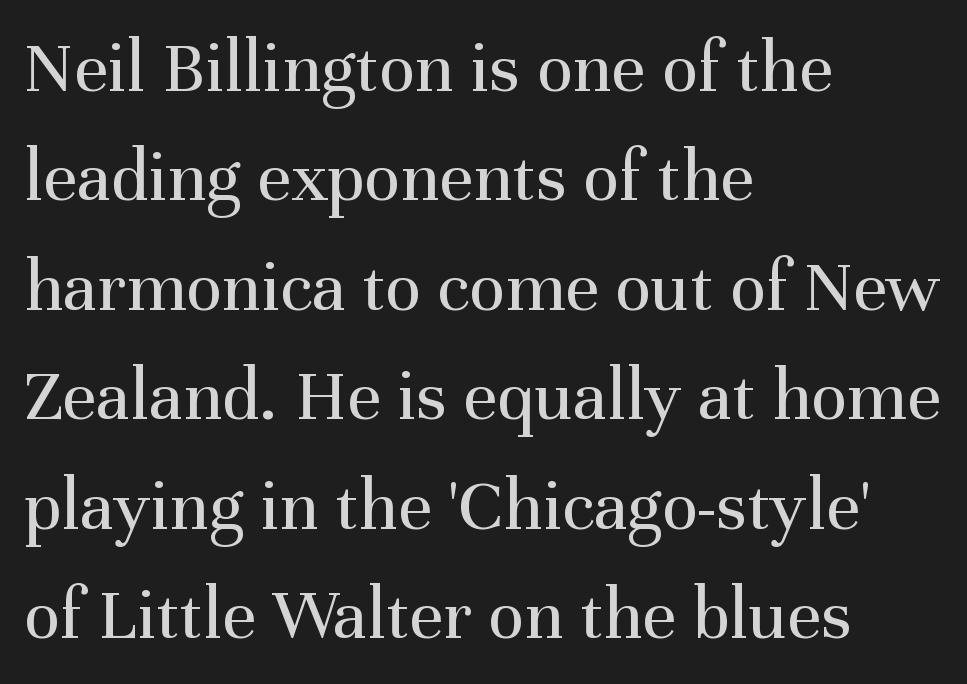
The image shows 75 px regular-weight serif type, upright; set left-aligned, normal line spacing (1.46x), normal letter spacing, not underlined; medium stroke contrast and a medium x-height.
